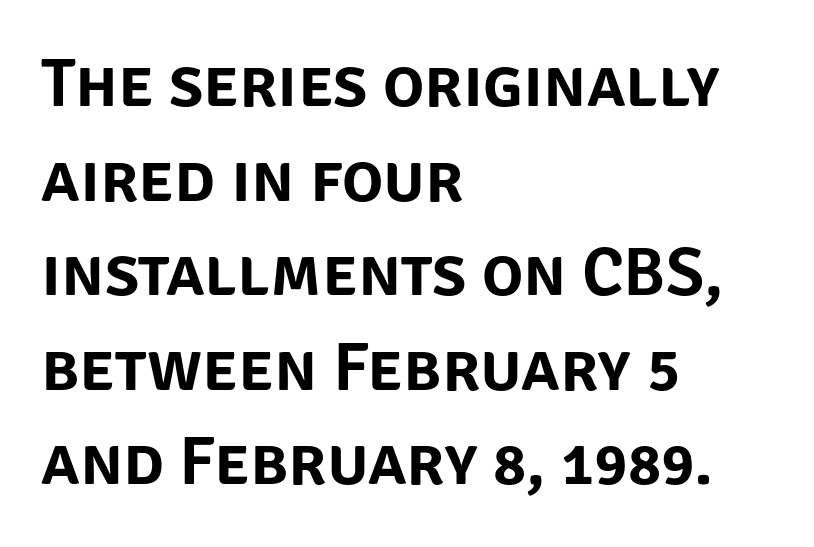
{"serif": "no", "italic": "no", "width": "normal", "stroke_contrast": "low", "x_height": "large", "monospaced": "no", "underline": "no", "align": "left", "line_spacing": "normal", "line_spacing_ratio": 1.37, "letter_spacing": "normal", "letter_spacing_em": 0.0, "glyph_px": 69}
